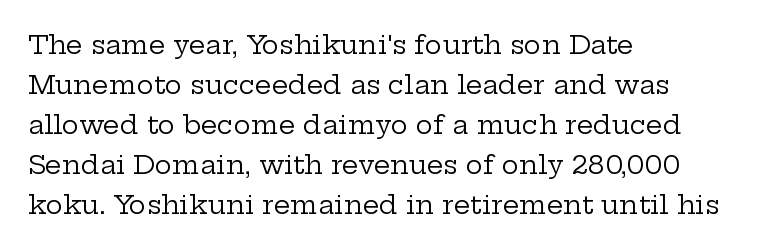
Q: Is the text bold? A: No.
Q: Is the text italic (slanted)? A: No, it is upright.
Q: Is the text underlined? A: No.
Q: How is the paragraph aligned? A: Left-aligned.
Q: Is the spacing between letters normal or unusually wide? A: Normal.
Q: Is the spacing between lines tight, normal or loose? A: Normal.
